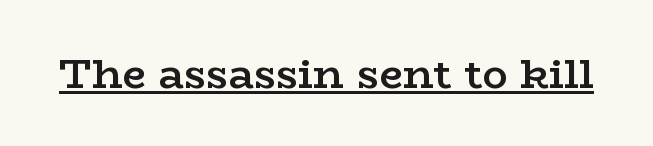
{"serif": "yes", "italic": "no", "bold": "semi", "weight": "semibold", "width": "wide", "stroke_contrast": "low", "x_height": "medium", "monospaced": "no", "underline": "yes", "letter_spacing": "normal", "letter_spacing_em": 0.0, "glyph_px": 42}
